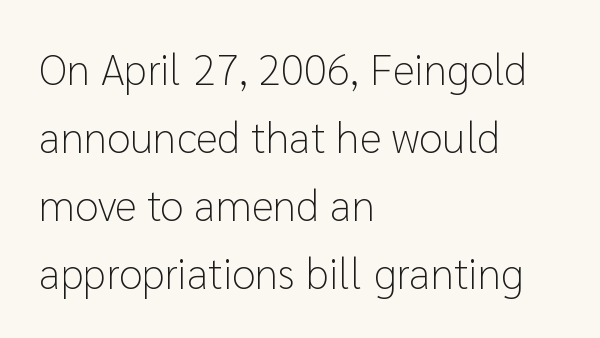
The image shows 43 px light sans-serif type, upright; set left-aligned, normal line spacing (1.58x), normal letter spacing, not underlined; low stroke contrast and a medium x-height.
